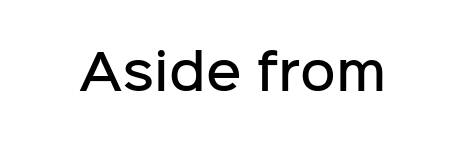
{"serif": "no", "italic": "no", "bold": "semi", "weight": "semibold", "width": "normal", "stroke_contrast": "low", "x_height": "medium", "monospaced": "no", "underline": "no", "letter_spacing": "normal", "letter_spacing_em": 0.0, "glyph_px": 49}
